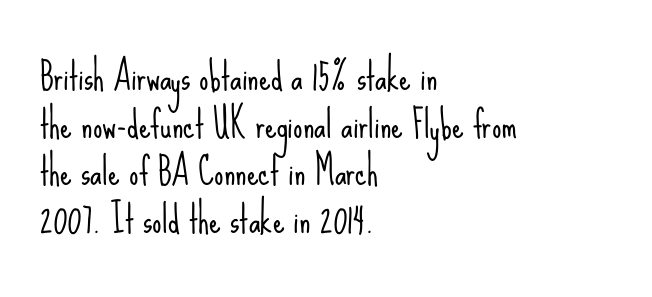
The image shows 37 px light, condensed sans-serif type, upright; set left-aligned, normal line spacing (1.29x), normal letter spacing, not underlined; low stroke contrast and a small x-height.
